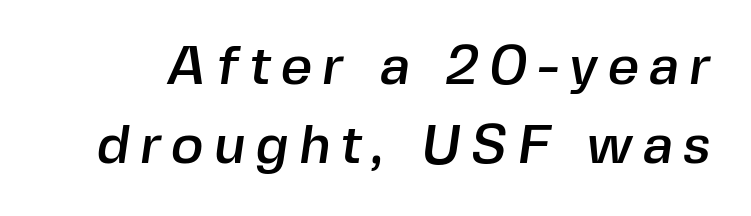
{"serif": "no", "width": "normal", "x_height": "medium", "monospaced": "no", "underline": "no", "line_spacing": "normal", "line_spacing_ratio": 1.43, "glyph_px": 55}
